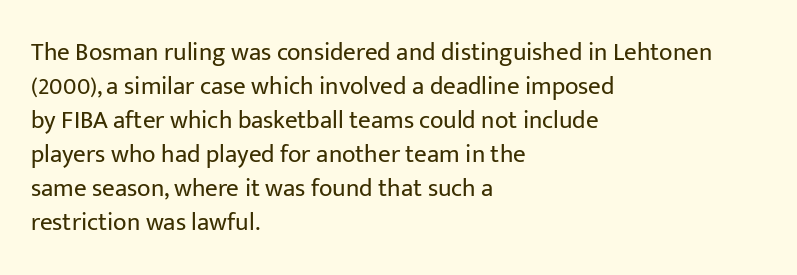
The image shows 25 px text type, upright; set left-aligned, normal line spacing (1.36x), normal letter spacing, not underlined.
